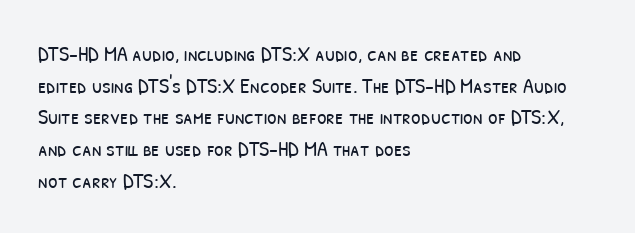
{"bold": "no", "underline": "no", "align": "left", "line_spacing": "normal", "line_spacing_ratio": 1.44, "letter_spacing": "normal", "letter_spacing_em": 0.0, "glyph_px": 22}
